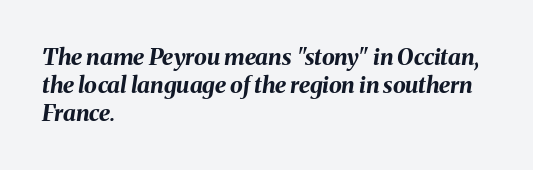
Heavy-handed strokes throughout: this text is bold. These lines stack with their left ends in a neat column. The tracking reads as untouched default to a designer's eye. Does the lettering tilt? It does — this is italic.
